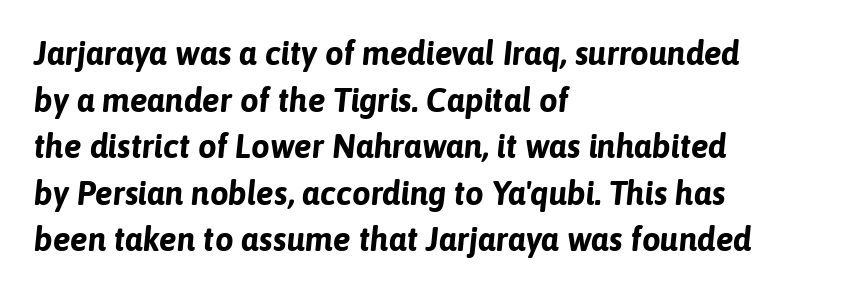
Q: Is the text bold? A: Yes.
Q: Is the text italic (slanted)? A: Yes, it leans right by about 6 degrees.
Q: Is the text underlined? A: No.
Q: How is the paragraph aligned? A: Left-aligned.
Q: Is the spacing between letters normal or unusually wide? A: Normal.
Q: Is the spacing between lines tight, normal or loose? A: Normal.
Q: Width (condensed, normal, or wide)? A: Normal.
Q: Stroke contrast? A: Low.
Q: x-height? A: Medium.
Q: Monospaced? A: No.
